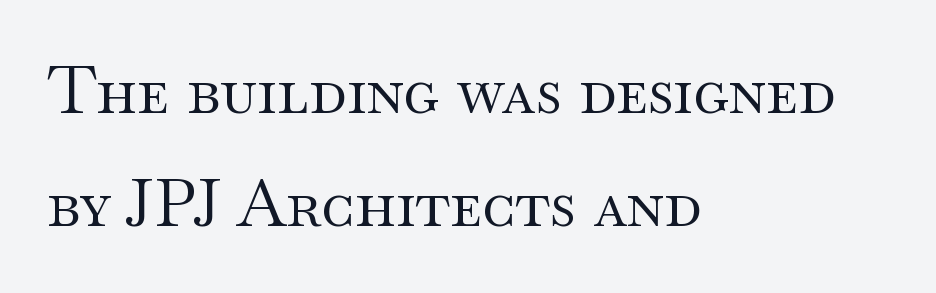
This sample is left-justified, so line endings fall wherever the words run out. The foot of each line stays bare and open. The text was rendered using a seriffed face with decorative stroke endings. Style check: upright. Weight: not bold — regular or lighter. Look at the tracking — it's just the regular setting, nothing added.
